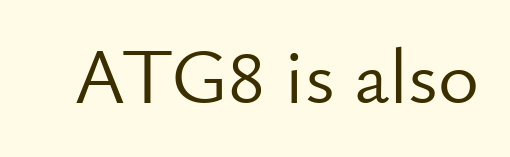
The image shows 79 px light sans-serif type, upright; set normal letter spacing, not underlined; low stroke contrast and a small x-height.
